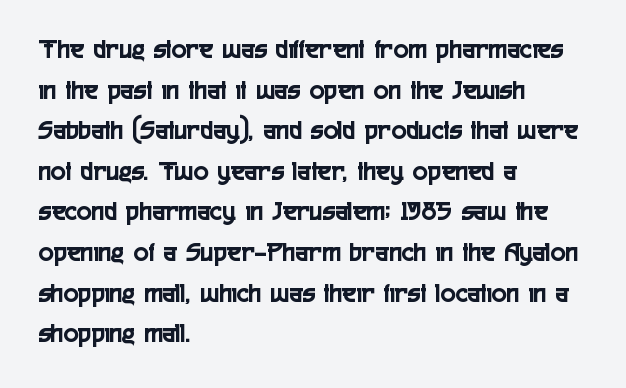
The image shows 28 px condensed sans-serif type, upright; set left-aligned, normal line spacing (1.45x), normal letter spacing, not underlined; a medium x-height.
